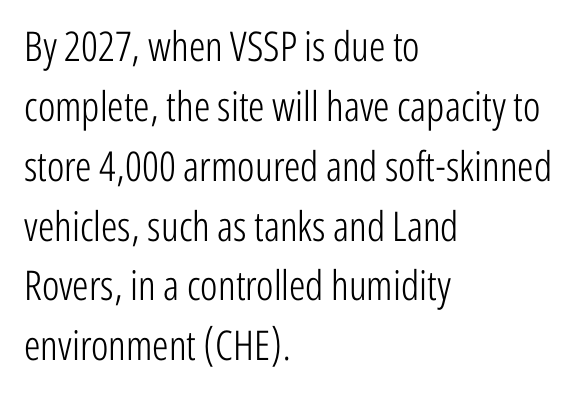
{"serif": "no", "italic": "no", "bold": "no", "weight": "light", "width": "condensed", "stroke_contrast": "low", "x_height": "medium", "monospaced": "no", "underline": "no", "align": "left", "line_spacing": "normal", "line_spacing_ratio": 1.46, "letter_spacing": "normal", "letter_spacing_em": 0.0, "glyph_px": 41}
